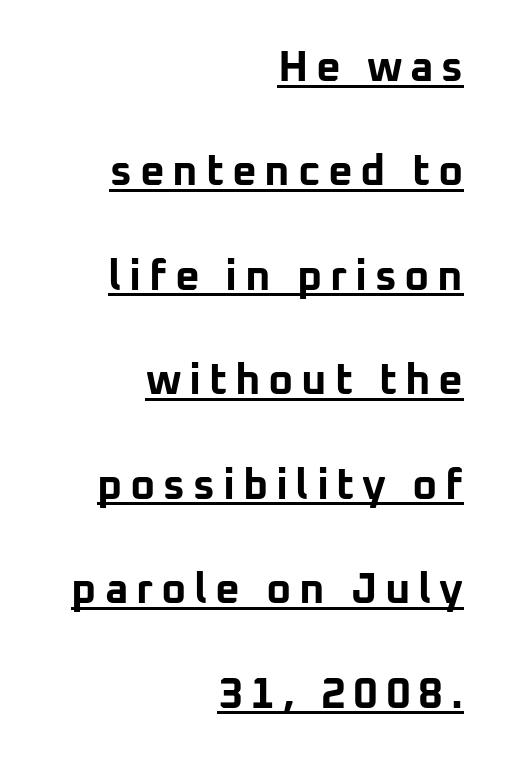
The rendering uses the underline text-decoration. The font family rendered here belongs to the sans-serif group. Character widths vary here, with narrow letters taking less room than wide ones. Short and long lines alike share a common ending point at right.
